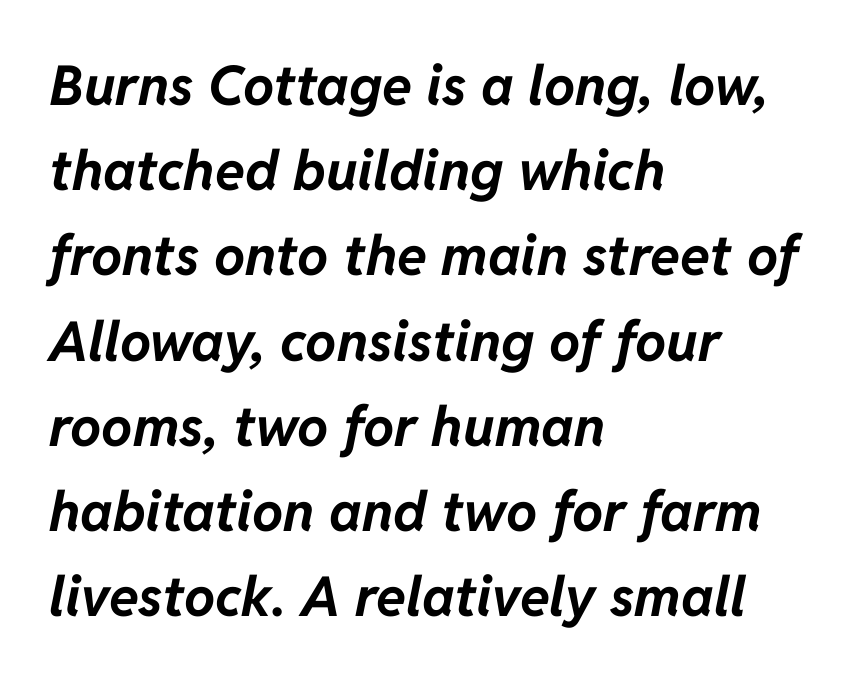
The image shows 55 px bold type, italic (leaning right); set left-aligned, normal line spacing (1.55x), normal letter spacing, not underlined; low stroke contrast and a medium x-height.
